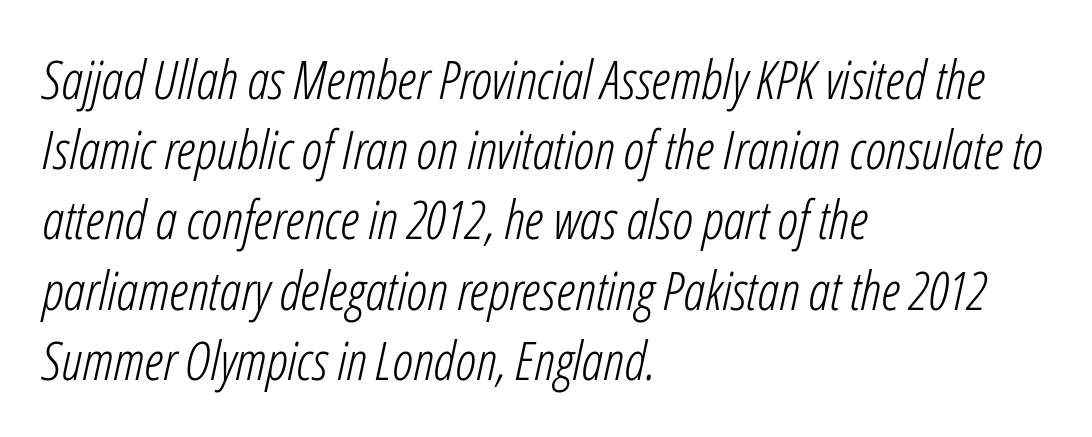
Q: Is the text bold? A: No.
Q: Is the text italic (slanted)? A: Yes, it leans right by about 12 degrees.
Q: Is the text underlined? A: No.
Q: How is the paragraph aligned? A: Left-aligned.
Q: Is the spacing between letters normal or unusually wide? A: Normal.
Q: Is the spacing between lines tight, normal or loose? A: Normal.
Q: Width (condensed, normal, or wide)? A: Condensed.
Q: Stroke contrast? A: Low.
Q: x-height? A: Medium.
Q: Monospaced? A: No.
